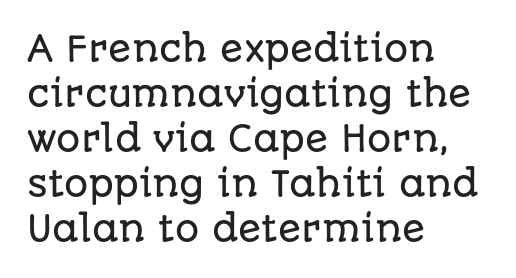
The image shows 34 px sans-serif type, upright; set left-aligned, normal line spacing (1.32x), normal letter spacing, not underlined; low stroke contrast and a large x-height.
